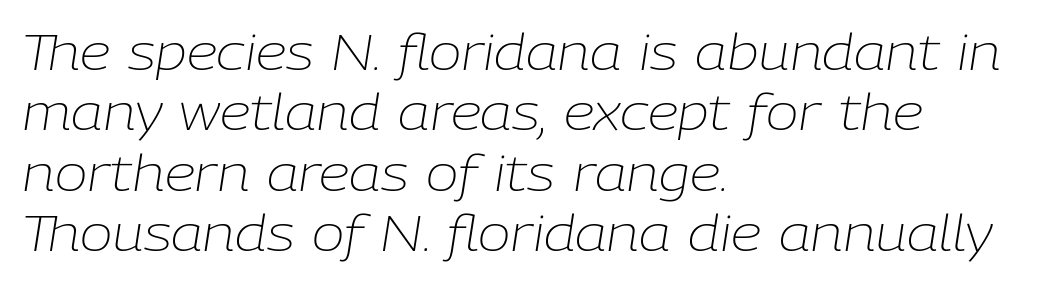
Think standard paragraph weight, or any step lighter than that. Check under the words: just untouched page. Every character sits at an angle, as italics do. The face used here is proportionally spaced, like ordinary book or web type. Alignment: flush left. No extra tracking has been applied to these lines.
